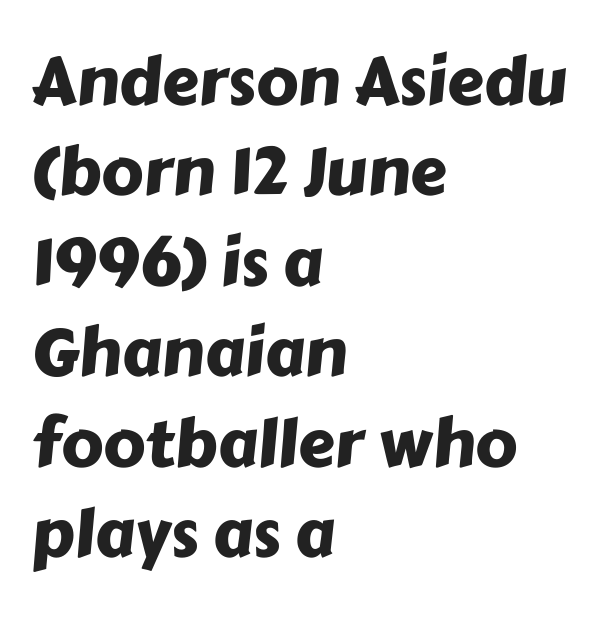
{"serif": "no", "width": "normal", "stroke_contrast": "low", "x_height": "medium", "monospaced": "no", "underline": "no", "align": "left", "line_spacing": "normal", "line_spacing_ratio": 1.37, "letter_spacing": "normal", "letter_spacing_em": 0.0, "glyph_px": 66}
